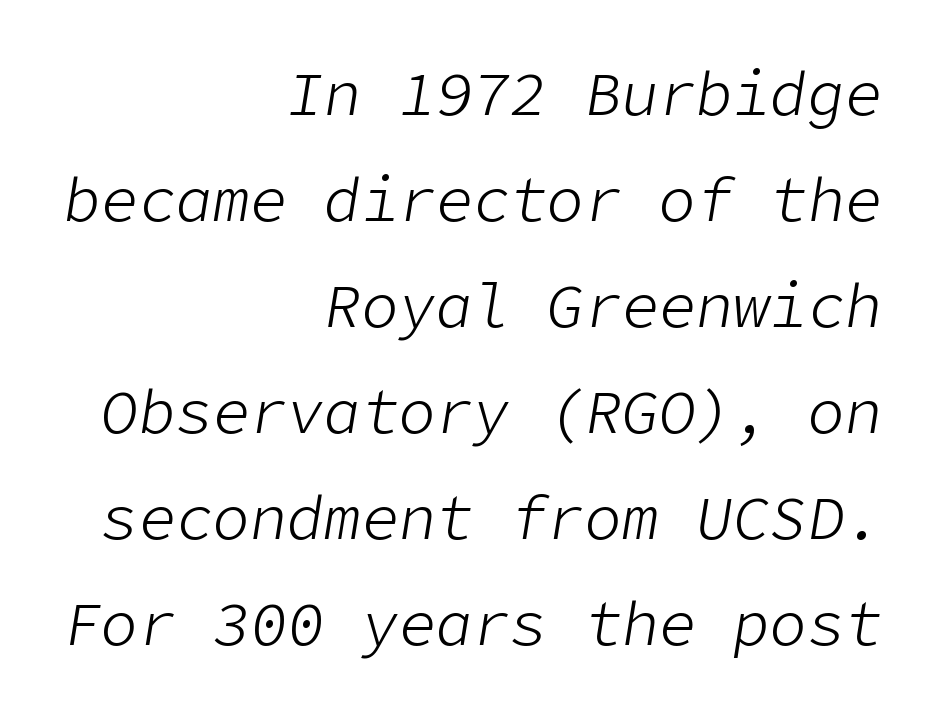
The image shows 62 px light type, italic (leaning right); set right-aligned, line spacing 1.71x, normal letter spacing, not underlined; low stroke contrast and a medium x-height.
